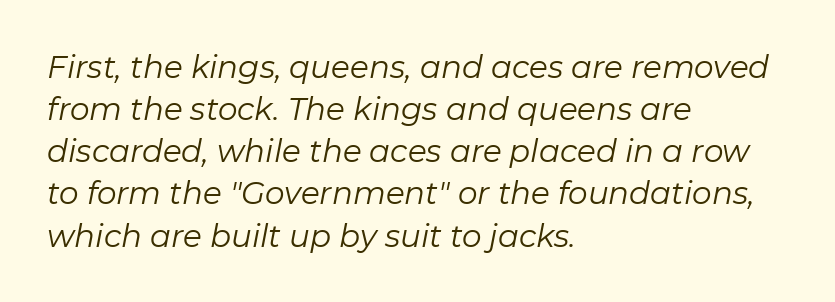
{"italic": "yes", "lean": "right", "slant_degrees": 11, "bold": "no", "weight": "regular", "width": "normal", "stroke_contrast": "low", "x_height": "medium", "monospaced": "no", "underline": "no", "align": "left", "line_spacing": "normal", "line_spacing_ratio": 1.36, "letter_spacing": "normal", "letter_spacing_em": 0.0, "glyph_px": 31}
